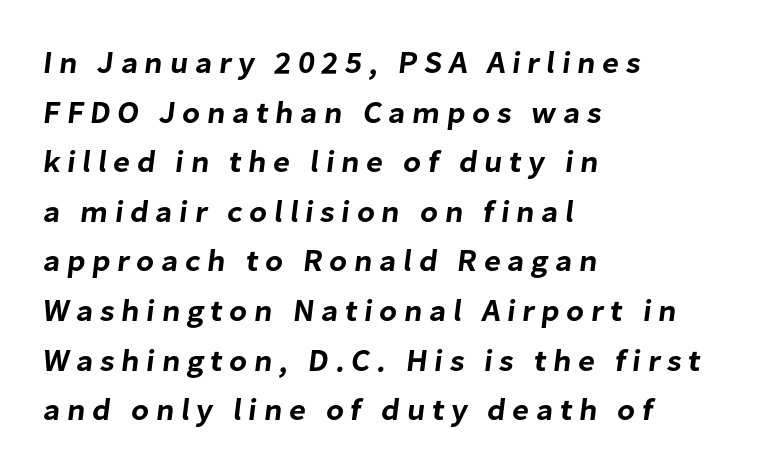
The baseline area is clear. A classic flush-left, rag-right setting is used for this passage. Reading down the column, the eye jumps a familiar distance to each next line. Grotesque or geometric, the face here clearly has no serifs.
